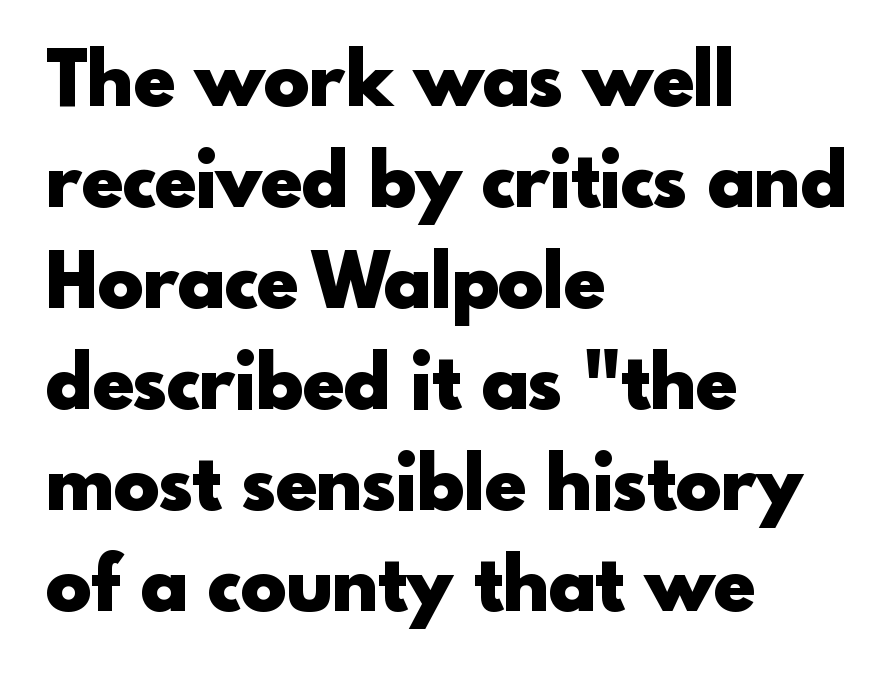
Q: Is the text bold? A: Yes.
Q: Is the text italic (slanted)? A: No, it is upright.
Q: Is the typeface a serif or a sans-serif typeface? A: Sans-serif.
Q: Is the text underlined? A: No.
Q: How is the paragraph aligned? A: Left-aligned.
Q: Is the spacing between letters normal or unusually wide? A: Normal.
Q: Is the spacing between lines tight, normal or loose? A: Normal.
Q: Width (condensed, normal, or wide)? A: Normal.
Q: x-height? A: Small.
Q: Monospaced? A: No.
